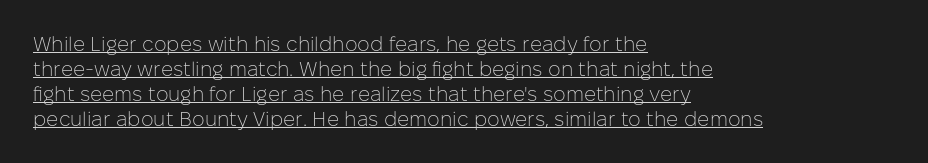
{"italic": "no", "bold": "no", "underline": "yes", "align": "left", "line_spacing": "normal", "line_spacing_ratio": 1.25, "letter_spacing": "normal", "letter_spacing_em": 0.0, "glyph_px": 20}
